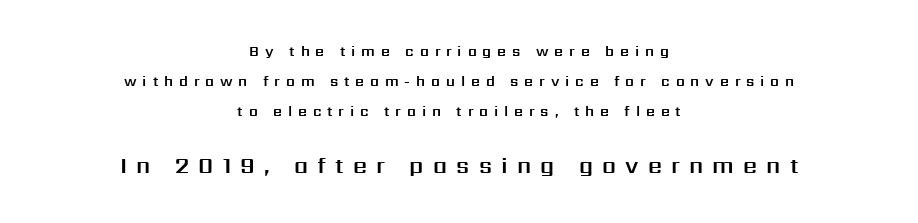
{"italic": "no", "underline": "no", "align": "center", "line_spacing": "loose", "line_spacing_ratio": 2.16, "letter_spacing": "wide", "letter_spacing_em": 0.42, "larger_block": "second", "size_ratio": 1.57, "glyph_px": 22}
